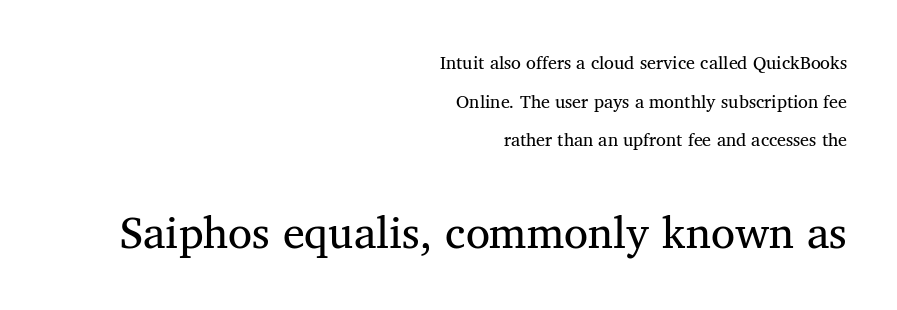
The image shows 44 px regular-weight serif type; set right-aligned, loose line spacing (2.14x), normal letter spacing, not underlined; the second (bottom) block is 2.44x larger; medium stroke contrast and a medium x-height.
